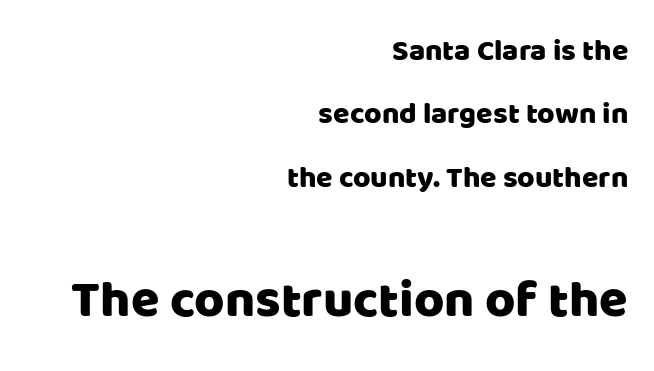
{"serif": "no", "italic": "no", "width": "normal", "stroke_contrast": "low", "x_height": "large", "monospaced": "no", "underline": "no", "align": "right", "line_spacing": "loose", "line_spacing_ratio": 2.11, "letter_spacing": "normal", "letter_spacing_em": 0.0, "larger_block": "second", "size_ratio": 1.73, "glyph_px": 52}
